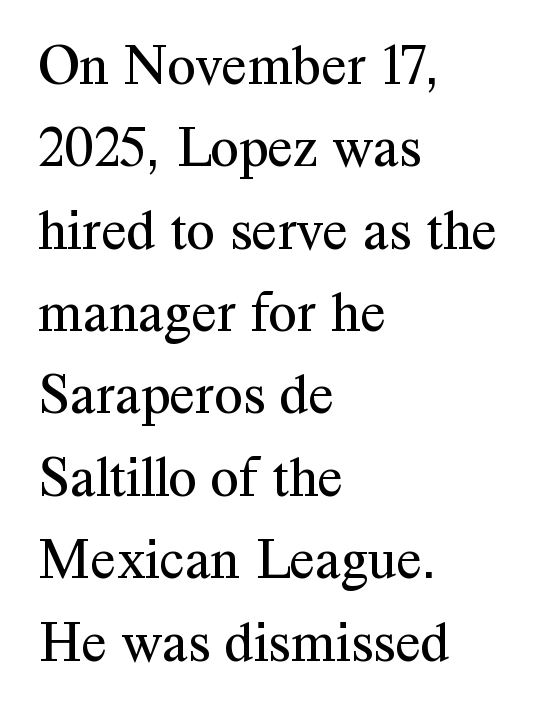
The letters stand upright; this is a roman face. Glyph-to-glyph distance matches everyday printed text. Think of a printed novel: that variable character pitch is what you see here. Decoration check: the copy has no underline. You can tell from the footed stems that serif type was used. The passage shown stacks its lines at a standard gap.
